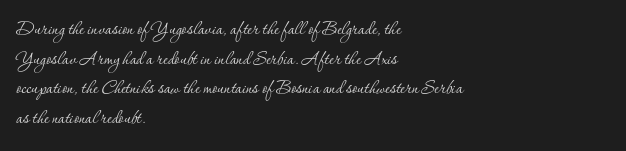
The image shows 23 px text type; set left-aligned, normal line spacing (1.29x), normal letter spacing, not underlined.
